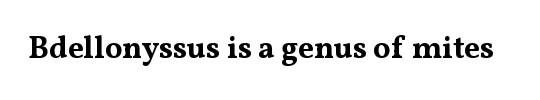
The image shows 31 px bold, wide serif type, upright; set normal letter spacing, not underlined; medium stroke contrast and a medium x-height.
